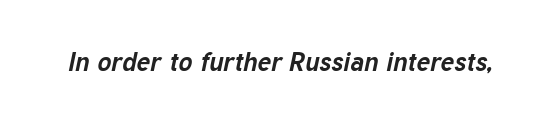
{"italic": "yes", "lean": "right", "slant_degrees": 12, "bold": "yes", "underline": "no", "letter_spacing": "normal", "letter_spacing_em": 0.0, "glyph_px": 26}
